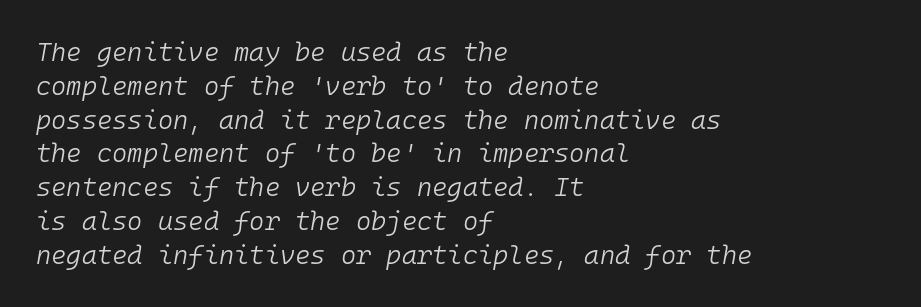
The image shows 26 px text type, italic (leaning right); set left-aligned, normal line spacing (1.3x), normal letter spacing, not underlined.
